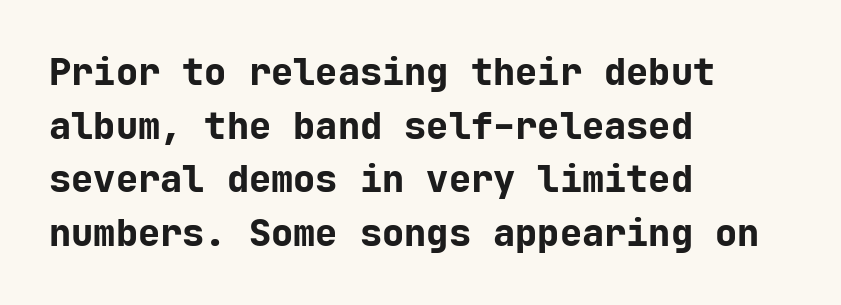
{"serif": "no", "italic": "no", "bold": "yes", "weight": "bold", "width": "normal", "stroke_contrast": "low", "x_height": "medium", "monospaced": "yes", "underline": "no", "align": "left", "line_spacing": "normal", "line_spacing_ratio": 1.45, "letter_spacing": "normal", "letter_spacing_em": 0.0, "glyph_px": 37}
